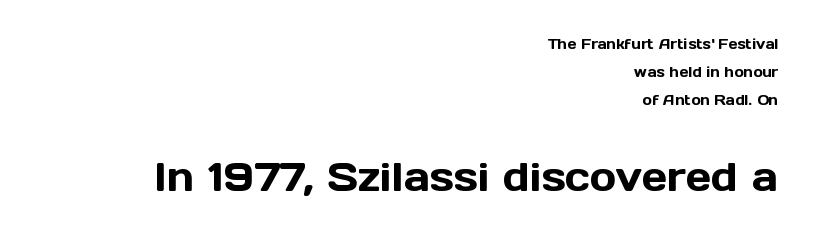
The image shows 40 px sans-serif type, upright; set right-aligned, loose line spacing (1.99x), normal letter spacing, not underlined; the second (bottom) block is 2.86x larger; a medium x-height.
